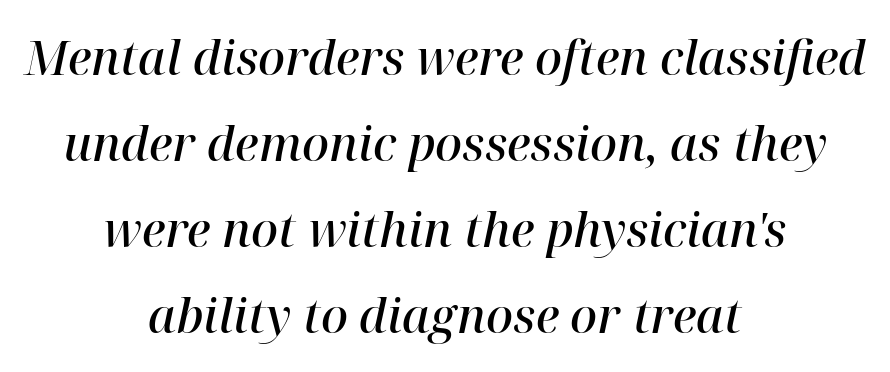
{"serif": "yes", "italic": "yes", "lean": "right", "slant_degrees": 12, "bold": "semi", "weight": "semibold", "width": "normal", "stroke_contrast": "high", "x_height": "medium", "monospaced": "no", "underline": "no", "align": "center", "line_spacing_ratio": 1.83, "letter_spacing": "normal", "letter_spacing_em": 0.0, "glyph_px": 47}
